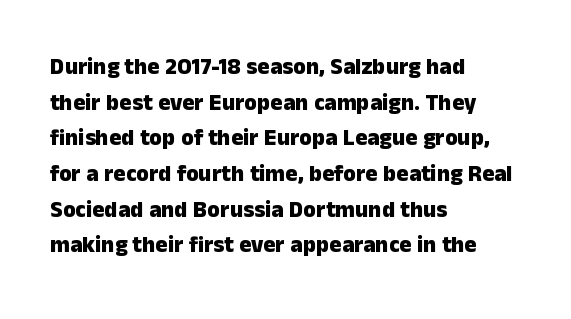
The image shows 23 px bold type, upright; set left-aligned, normal line spacing (1.55x), normal letter spacing, not underlined.
